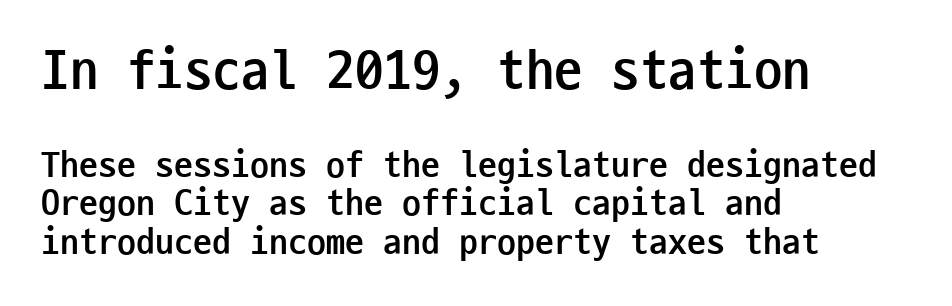
{"serif": "no", "italic": "no", "bold": "yes", "weight": "semibold", "width": "condensed", "stroke_contrast": "low", "x_height": "medium", "monospaced": "yes", "underline": "no", "align": "left", "line_spacing": "tight", "line_spacing_ratio": 1.02, "letter_spacing": "normal", "letter_spacing_em": 0.0, "larger_block": "first", "size_ratio": 1.5, "glyph_px": 57}
